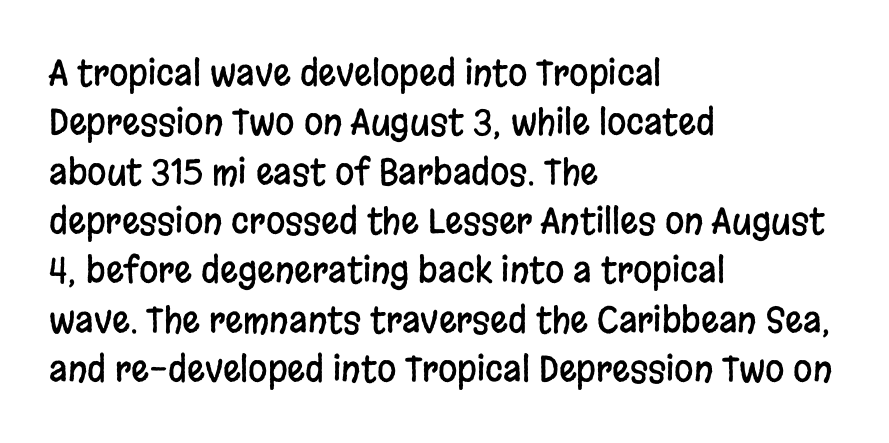
{"serif": "no", "italic": "no", "width": "condensed", "stroke_contrast": "low", "x_height": "large", "monospaced": "no", "underline": "no", "align": "left", "line_spacing": "normal", "line_spacing_ratio": 1.41, "letter_spacing": "normal", "letter_spacing_em": 0.0, "glyph_px": 35}
